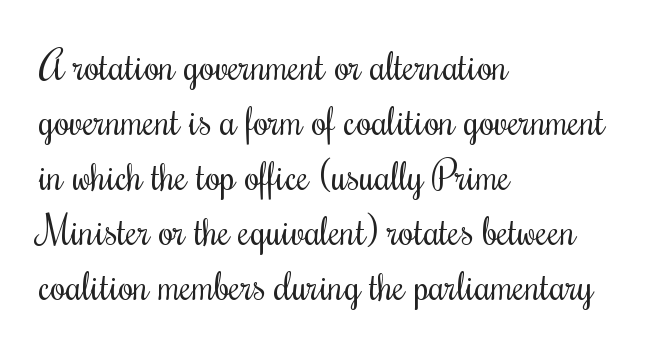
Q: Is the text bold? A: No.
Q: Is the text italic (slanted)? A: Yes.
Q: Is the typeface a serif or a sans-serif typeface? A: Serif.
Q: Is the text underlined? A: No.
Q: How is the paragraph aligned? A: Left-aligned.
Q: Is the spacing between letters normal or unusually wide? A: Normal.
Q: Is the spacing between lines tight, normal or loose? A: Normal.
Q: Width (condensed, normal, or wide)? A: Condensed.
Q: Stroke contrast? A: Medium.
Q: x-height? A: Small.
Q: Monospaced? A: No.
